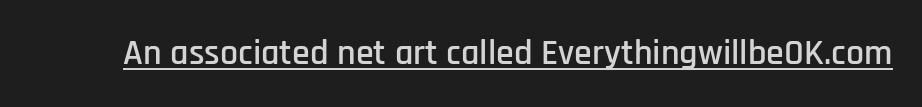
Q: Is the text italic (slanted)? A: No, it is upright.
Q: Is the typeface a serif or a sans-serif typeface? A: Sans-serif.
Q: Is the text underlined? A: Yes.
Q: Is the spacing between letters normal or unusually wide? A: Normal.
Q: Width (condensed, normal, or wide)? A: Condensed.
Q: Stroke contrast? A: Low.
Q: x-height? A: Large.
Q: Monospaced? A: No.
